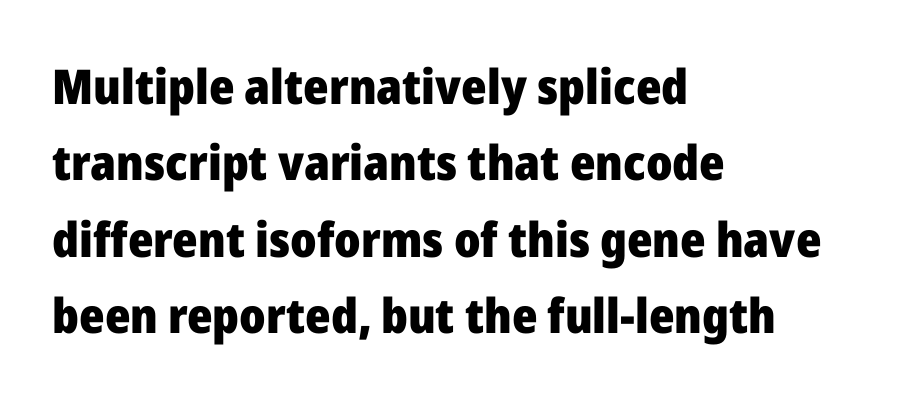
Default kerning and tracking; the words read as compact shapes. Weight: bold. Designer's note — italics off, roman on. The lines sit at an ordinary, default distance from one another. These lines stack with their left ends in a neat column.
